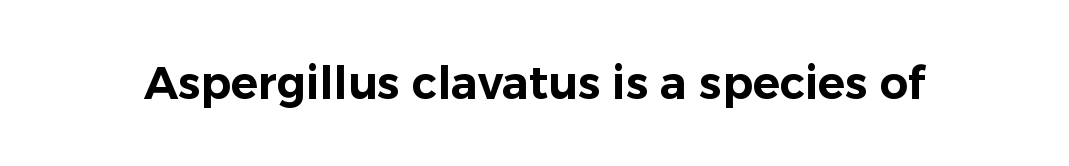
Q: Is the text italic (slanted)? A: No, it is upright.
Q: Is the typeface a serif or a sans-serif typeface? A: Sans-serif.
Q: Is the text underlined? A: No.
Q: Is the spacing between letters normal or unusually wide? A: Normal.
Q: Width (condensed, normal, or wide)? A: Normal.
Q: Stroke contrast? A: Low.
Q: x-height? A: Medium.
Q: Monospaced? A: No.
